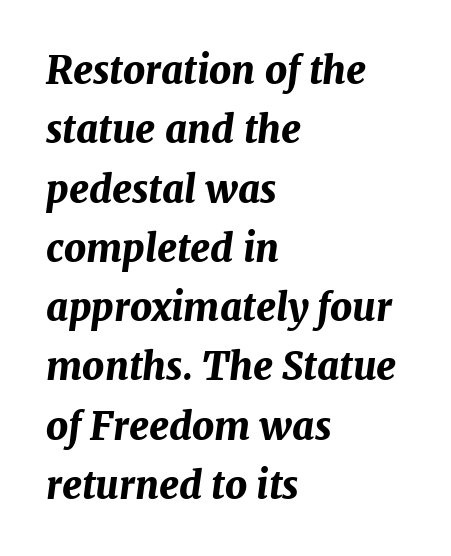
Q: Is the text bold? A: Yes.
Q: Is the text italic (slanted)? A: Yes, it leans right by about 7 degrees.
Q: Is the text underlined? A: No.
Q: How is the paragraph aligned? A: Left-aligned.
Q: Is the spacing between letters normal or unusually wide? A: Normal.
Q: Is the spacing between lines tight, normal or loose? A: Normal.
Q: Width (condensed, normal, or wide)? A: Normal.
Q: Stroke contrast? A: Medium.
Q: x-height? A: Medium.
Q: Monospaced? A: No.
